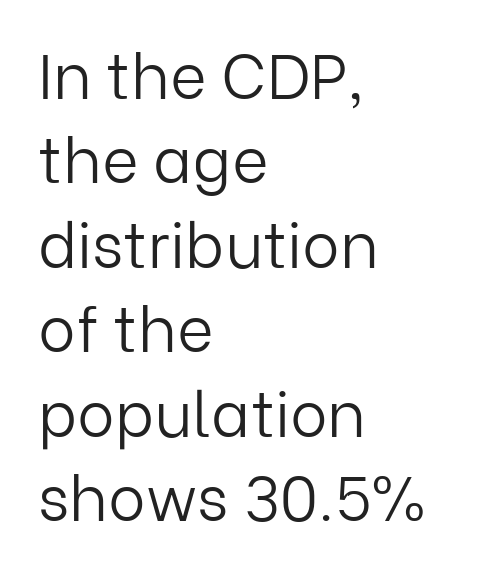
Posture: straight, roman, zero tilt. Ink coverage per letter is moderate at most. The baseline area is clear. Tracking here is standard; glyphs follow each other at the usual distance. A normal amount of white space separates one row of letters from the next.
